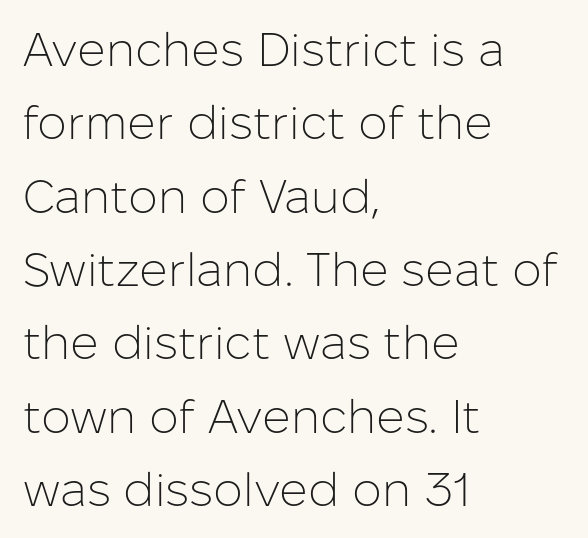
Q: Is the text bold? A: No.
Q: Is the text italic (slanted)? A: No, it is upright.
Q: Is the typeface a serif or a sans-serif typeface? A: Sans-serif.
Q: Is the text underlined? A: No.
Q: How is the paragraph aligned? A: Left-aligned.
Q: Is the spacing between letters normal or unusually wide? A: Normal.
Q: Is the spacing between lines tight, normal or loose? A: Normal.
Q: Width (condensed, normal, or wide)? A: Normal.
Q: Stroke contrast? A: Low.
Q: x-height? A: Medium.
Q: Monospaced? A: No.
